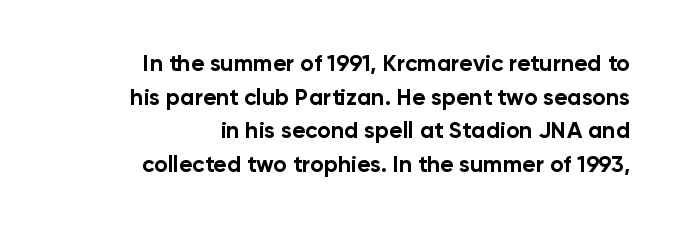
Does the copy run flush right? Yes — the right margin is perfectly even. Glance below the letters and you will spot only blank space. The horizontal fit of the characters is conventional and even. Look at the stroke-to-counter ratio: heavy, a bold.
